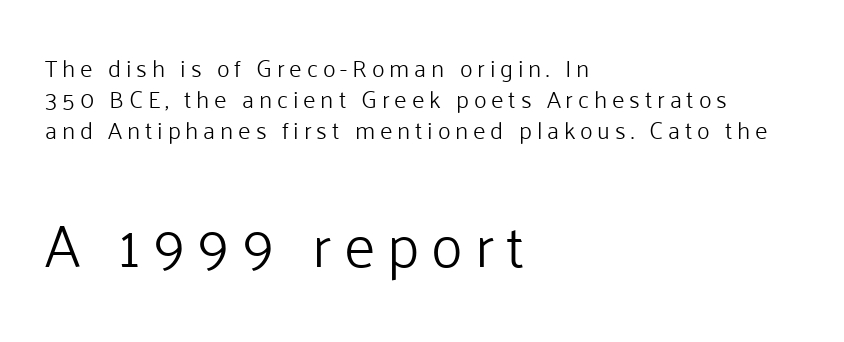
Q: Is the text bold? A: No.
Q: Is the text italic (slanted)? A: No, it is upright.
Q: Is the typeface a serif or a sans-serif typeface? A: Sans-serif.
Q: Is the text underlined? A: No.
Q: How is the paragraph aligned? A: Left-aligned.
Q: Is the spacing between letters normal or unusually wide? A: Unusually wide.
Q: Is the spacing between lines tight, normal or loose? A: Normal.
Q: Which block of text is set in a larger size, the first (top) or the second (bottom)? A: The second (bottom) one.
Q: Width (condensed, normal, or wide)? A: Normal.
Q: Stroke contrast? A: Low.
Q: x-height? A: Medium.
Q: Monospaced? A: No.
